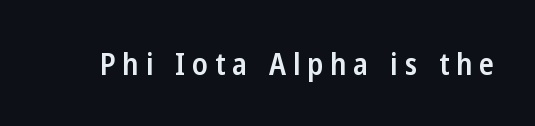
Q: Is the text bold? A: Semi-bold.
Q: Is the text italic (slanted)? A: No, it is upright.
Q: Is the typeface a serif or a sans-serif typeface? A: Sans-serif.
Q: Is the text underlined? A: No.
Q: Is the spacing between letters normal or unusually wide? A: Unusually wide.
Q: Width (condensed, normal, or wide)? A: Condensed.
Q: Stroke contrast? A: Low.
Q: x-height? A: Medium.
Q: Monospaced? A: No.
